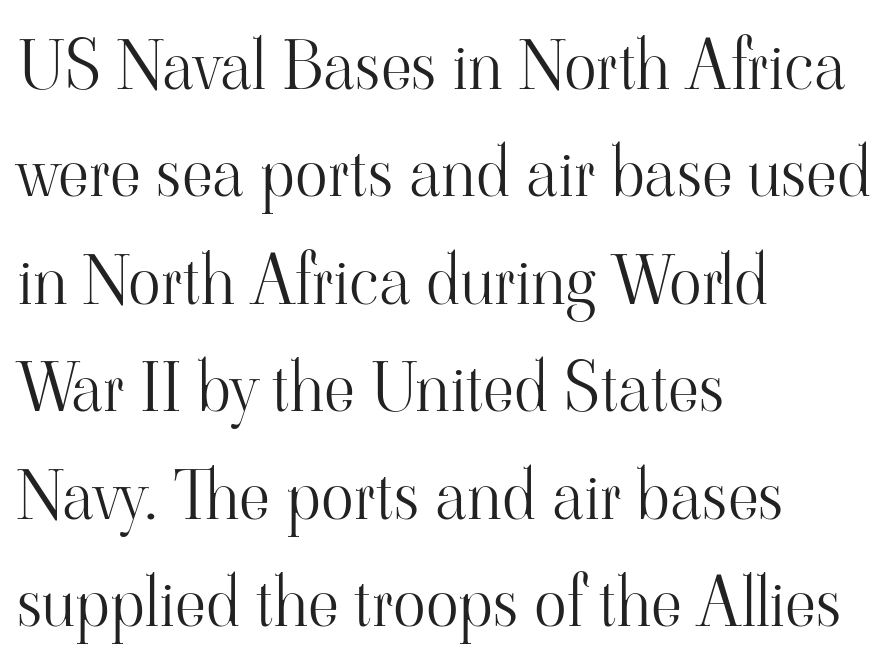
Q: Is the text bold? A: No.
Q: Is the text italic (slanted)? A: No, it is upright.
Q: Is the typeface a serif or a sans-serif typeface? A: Serif.
Q: Is the text underlined? A: No.
Q: How is the paragraph aligned? A: Left-aligned.
Q: Is the spacing between letters normal or unusually wide? A: Normal.
Q: Is the spacing between lines tight, normal or loose? A: Normal.
Q: Width (condensed, normal, or wide)? A: Normal.
Q: Stroke contrast? A: High.
Q: x-height? A: Small.
Q: Monospaced? A: No.
